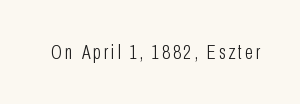
{"italic": "no", "bold": "no", "underline": "no", "glyph_px": 21}
